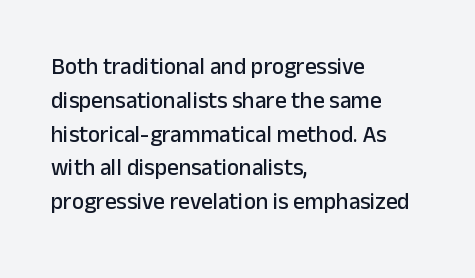
Q: Is the text italic (slanted)? A: No, it is upright.
Q: Is the text underlined? A: No.
Q: How is the paragraph aligned? A: Left-aligned.
Q: Is the spacing between letters normal or unusually wide? A: Normal.
Q: Is the spacing between lines tight, normal or loose? A: Normal.
